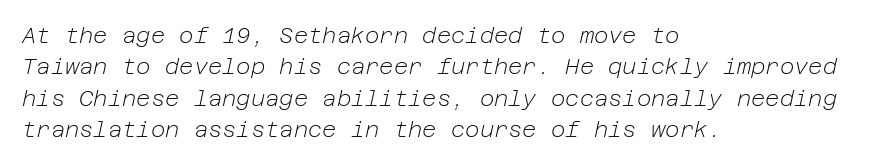
{"italic": "yes", "lean": "right", "slant_degrees": 12, "bold": "no", "underline": "no", "align": "left", "line_spacing": "normal", "line_spacing_ratio": 1.43, "letter_spacing": "normal", "letter_spacing_em": 0.0, "glyph_px": 22}
